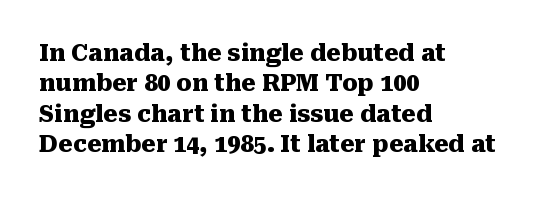
{"italic": "no", "bold": "yes", "underline": "no", "align": "left", "line_spacing": "normal", "line_spacing_ratio": 1.32, "letter_spacing": "normal", "letter_spacing_em": 0.0, "glyph_px": 23}
